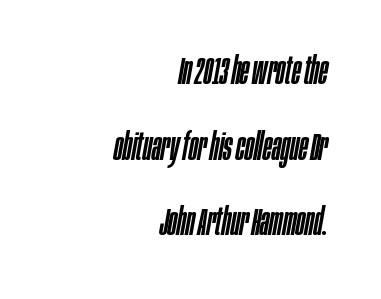
{"italic": "yes", "lean": "right", "slant_degrees": 10, "width": "condensed", "stroke_contrast": "low", "x_height": "large", "monospaced": "no", "underline": "no", "align": "right", "line_spacing": "loose", "line_spacing_ratio": 1.99, "letter_spacing": "normal", "letter_spacing_em": 0.0, "glyph_px": 38}
